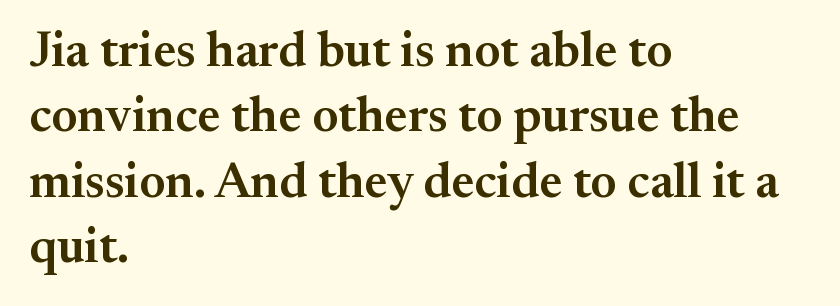
The image shows 50 px semibold serif type, upright; set left-aligned, normal line spacing (1.31x), normal letter spacing, not underlined; medium stroke contrast and a small x-height.
